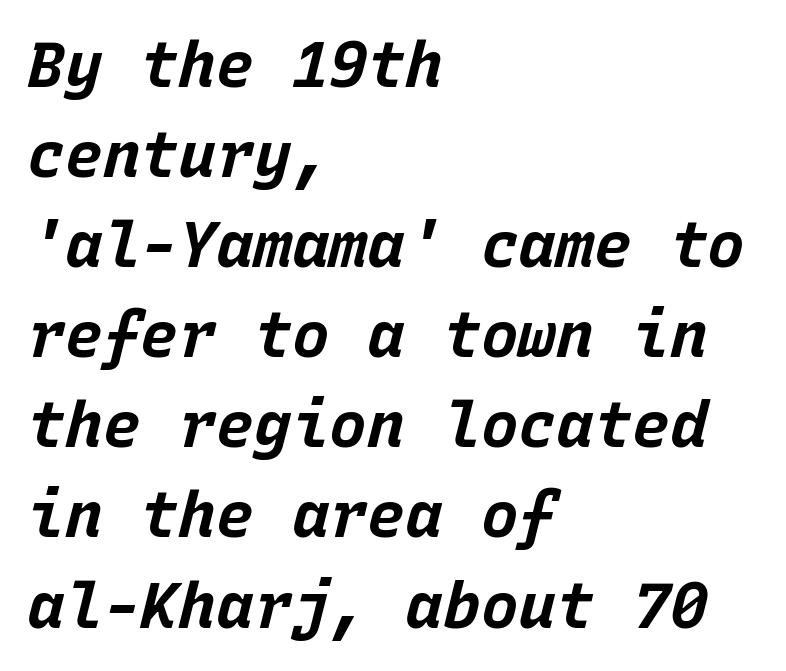
Q: Is the text bold? A: Yes.
Q: Is the text italic (slanted)? A: Yes, it leans right by about 15 degrees.
Q: Is the text underlined? A: No.
Q: How is the paragraph aligned? A: Left-aligned.
Q: Is the spacing between letters normal or unusually wide? A: Normal.
Q: Is the spacing between lines tight, normal or loose? A: Normal.
Q: Width (condensed, normal, or wide)? A: Normal.
Q: Stroke contrast? A: Low.
Q: x-height? A: Large.
Q: Monospaced? A: Yes.
